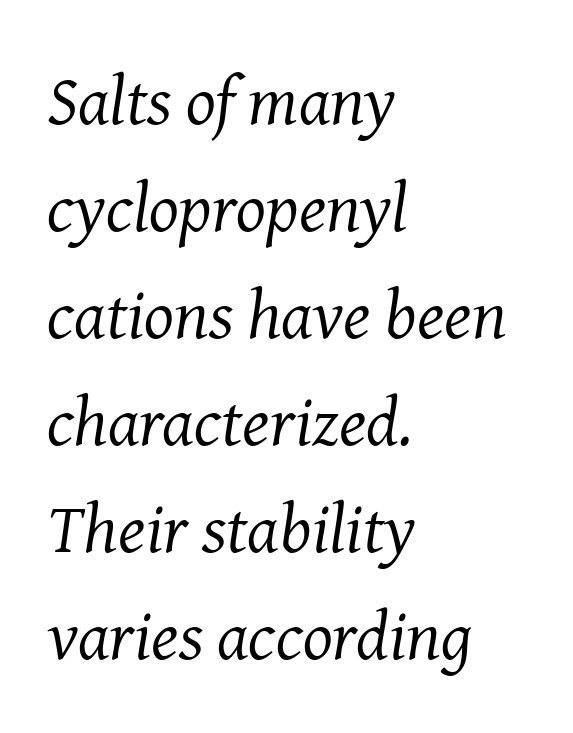
These lines stack with their left ends in a neat column. Here the glyphs are tracked normally, forming tight word shapes. The characters display serif detailing at their extremities. Observe the lean: these are italic letterforms.
